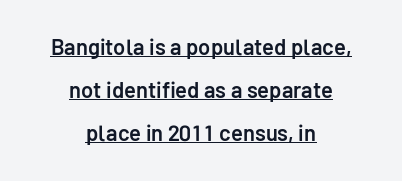
The image shows 22 px text type, upright; set centered, loose line spacing (1.95x), normal letter spacing, underlined.
